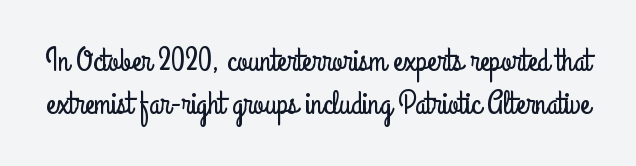
{"serif": "no", "width": "condensed", "stroke_contrast": "low", "x_height": "small", "monospaced": "no", "underline": "no", "line_spacing": "normal", "line_spacing_ratio": 1.34, "letter_spacing": "normal", "letter_spacing_em": 0.0, "glyph_px": 32}
